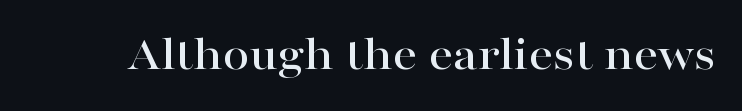
Q: Is the text italic (slanted)? A: No, it is upright.
Q: Is the typeface a serif or a sans-serif typeface? A: Serif.
Q: Is the text underlined? A: No.
Q: Is the spacing between letters normal or unusually wide? A: Normal.
Q: Width (condensed, normal, or wide)? A: Wide.
Q: Stroke contrast? A: High.
Q: x-height? A: Medium.
Q: Monospaced? A: No.
